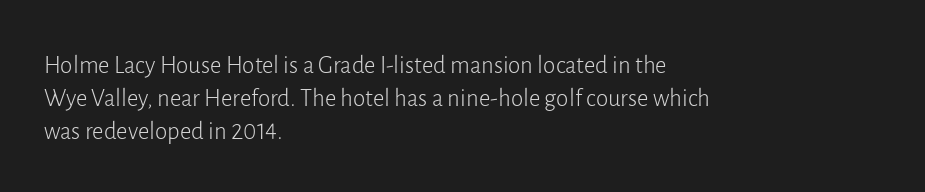
Q: Is the text bold? A: No.
Q: Is the text italic (slanted)? A: No, it is upright.
Q: Is the text underlined? A: No.
Q: How is the paragraph aligned? A: Left-aligned.
Q: Is the spacing between letters normal or unusually wide? A: Normal.
Q: Is the spacing between lines tight, normal or loose? A: Normal.
